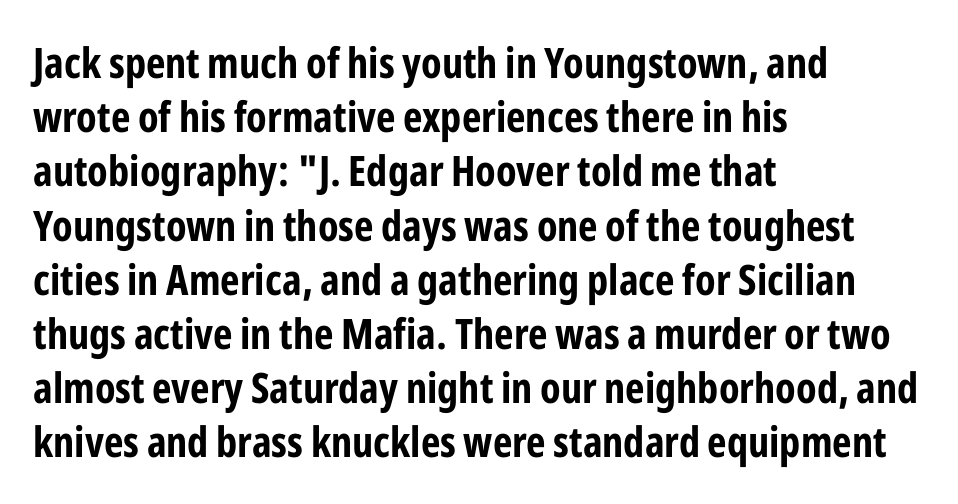
The image shows 42 px bold, condensed sans-serif type, upright; set left-aligned, normal line spacing (1.29x), normal letter spacing, not underlined; low stroke contrast and a medium x-height.
